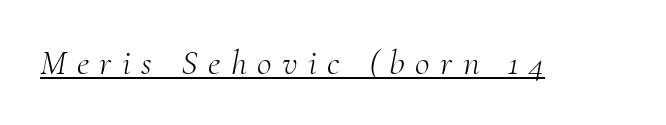
The image shows 36 px light serif type, italic (leaning right); set unusually wide letter spacing (+0.29 em), underlined; medium stroke contrast and a small x-height.
